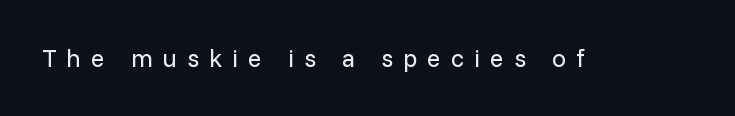
The image shows 25 px text type, upright; set unusually wide letter spacing (+0.4 em), not underlined.
